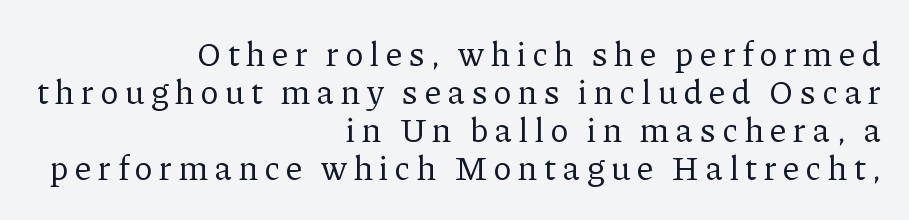
The image shows 34 px regular-weight serif type, upright; set right-aligned, tight line spacing (1.12x), unusually wide letter spacing (+0.2 em), not underlined; low stroke contrast and a medium x-height.
